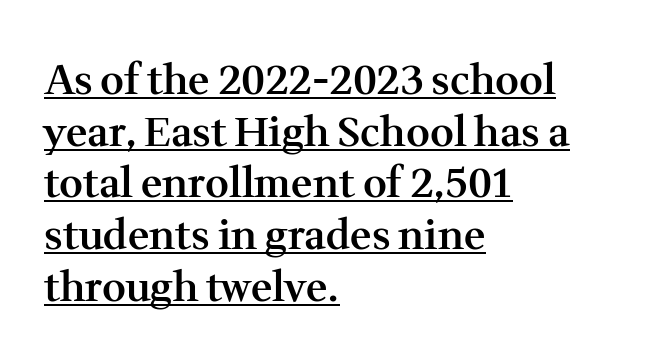
{"serif": "yes", "italic": "no", "bold": "semi", "weight": "semibold", "width": "normal", "stroke_contrast": "medium", "x_height": "medium", "monospaced": "no", "underline": "yes", "align": "left", "line_spacing": "normal", "line_spacing_ratio": 1.26, "letter_spacing": "normal", "letter_spacing_em": 0.0, "glyph_px": 41}
